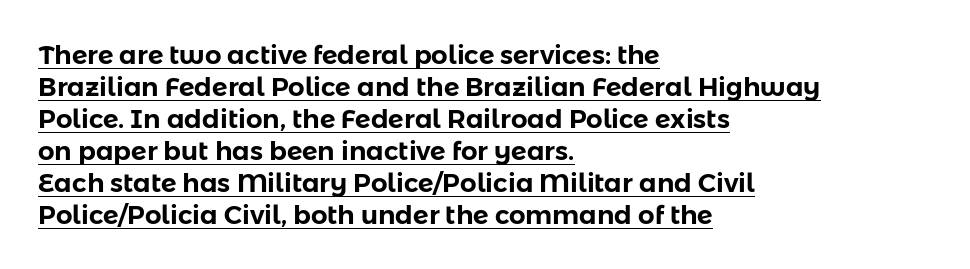
{"italic": "no", "underline": "yes", "align": "left", "line_spacing_ratio": 1.23, "letter_spacing": "normal", "letter_spacing_em": 0.0, "glyph_px": 26}
